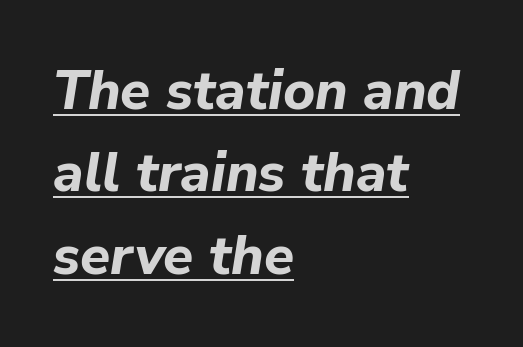
Q: Is the text bold? A: Yes.
Q: Is the text italic (slanted)? A: Yes, it leans right by about 9 degrees.
Q: Is the text underlined? A: Yes.
Q: How is the paragraph aligned? A: Left-aligned.
Q: Is the spacing between letters normal or unusually wide? A: Normal.
Q: Is the spacing between lines tight, normal or loose? A: Normal.
Q: Width (condensed, normal, or wide)? A: Normal.
Q: Stroke contrast? A: Low.
Q: x-height? A: Medium.
Q: Monospaced? A: No.
